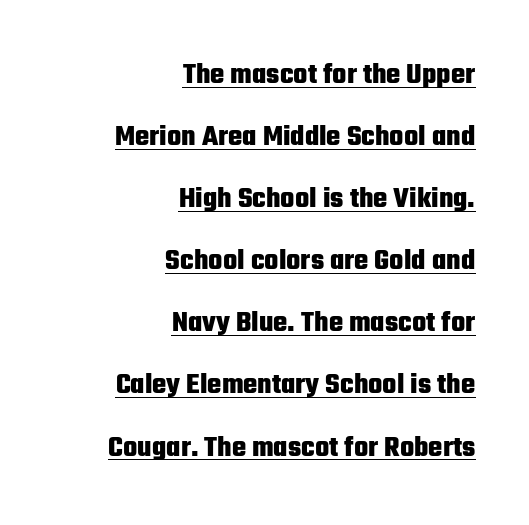
{"serif": "no", "italic": "no", "bold": "yes", "weight": "heavy", "width": "condensed", "stroke_contrast": "low", "x_height": "medium", "monospaced": "no", "underline": "yes", "align": "right", "line_spacing": "loose", "line_spacing_ratio": 2.07, "letter_spacing": "normal", "letter_spacing_em": 0.0, "glyph_px": 30}
